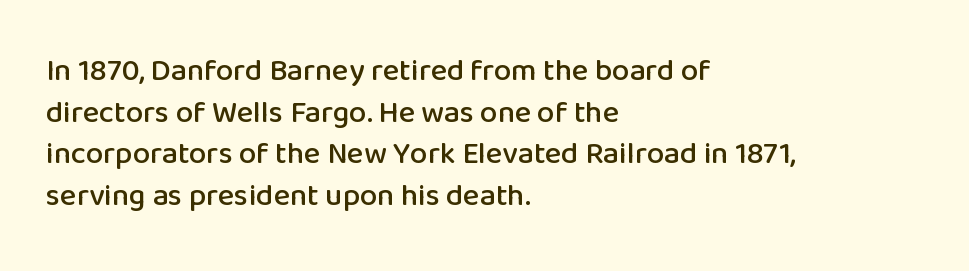
Q: Is the text italic (slanted)? A: No, it is upright.
Q: Is the typeface a serif or a sans-serif typeface? A: Sans-serif.
Q: Is the text underlined? A: No.
Q: How is the paragraph aligned? A: Left-aligned.
Q: Is the spacing between letters normal or unusually wide? A: Normal.
Q: Is the spacing between lines tight, normal or loose? A: Normal.
Q: Width (condensed, normal, or wide)? A: Normal.
Q: Stroke contrast? A: Low.
Q: x-height? A: Medium.
Q: Monospaced? A: No.
